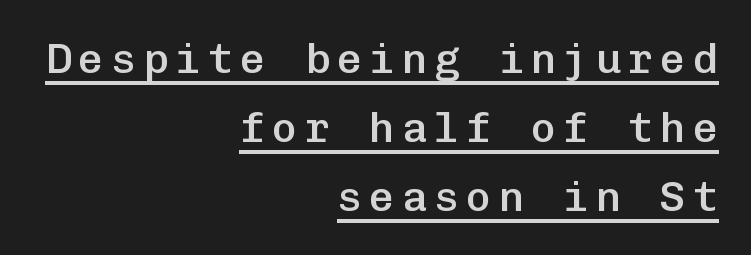
Q: Is the text bold? A: Semi-bold.
Q: Is the text italic (slanted)? A: No, it is upright.
Q: Is the typeface a serif or a sans-serif typeface? A: Sans-serif.
Q: Is the text underlined? A: Yes.
Q: How is the paragraph aligned? A: Right-aligned.
Q: Is the spacing between lines tight, normal or loose? A: Normal.
Q: Width (condensed, normal, or wide)? A: Normal.
Q: Stroke contrast? A: Low.
Q: x-height? A: Medium.
Q: Monospaced? A: Yes.
